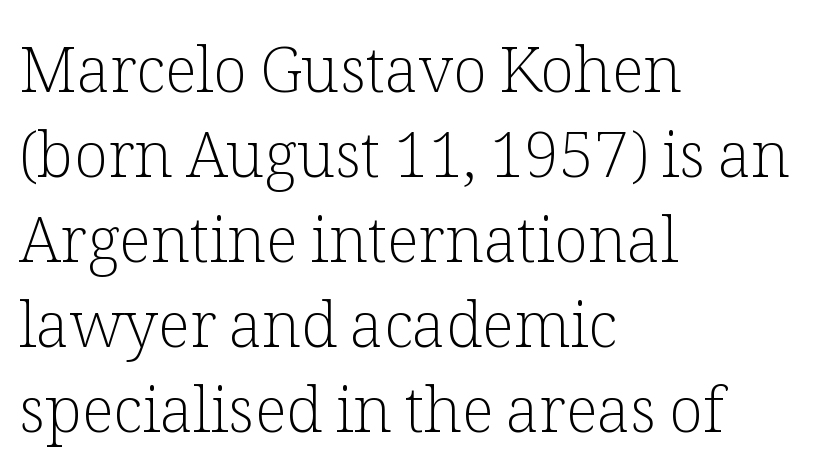
Q: Is the text bold? A: No.
Q: Is the text italic (slanted)? A: No, it is upright.
Q: Is the typeface a serif or a sans-serif typeface? A: Serif.
Q: Is the text underlined? A: No.
Q: How is the paragraph aligned? A: Left-aligned.
Q: Is the spacing between letters normal or unusually wide? A: Normal.
Q: Is the spacing between lines tight, normal or loose? A: Normal.
Q: Width (condensed, normal, or wide)? A: Normal.
Q: Stroke contrast? A: Low.
Q: x-height? A: Medium.
Q: Monospaced? A: No.
